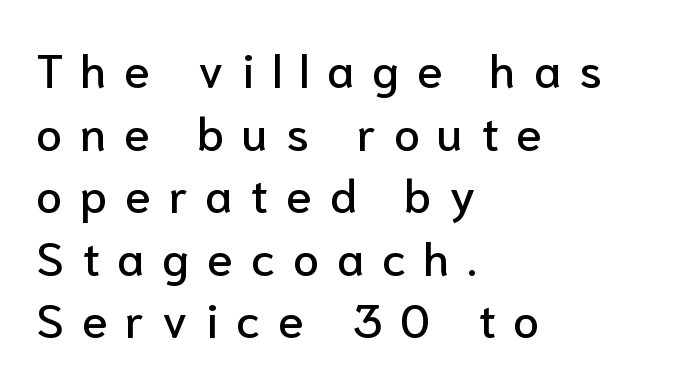
{"serif": "no", "italic": "no", "width": "normal", "stroke_contrast": "low", "x_height": "medium", "monospaced": "no", "underline": "no", "align": "left", "line_spacing": "normal", "line_spacing_ratio": 1.33, "letter_spacing": "wide", "letter_spacing_em": 0.38, "glyph_px": 47}
